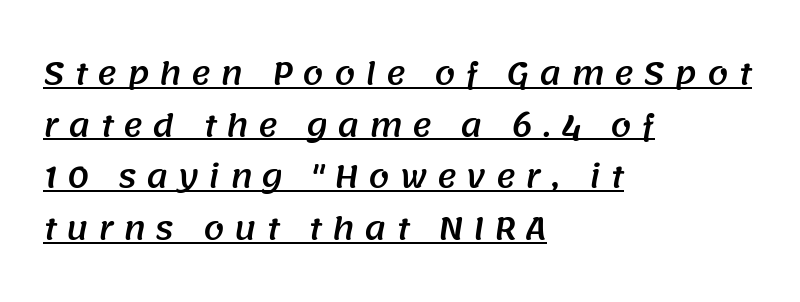
Q: Is the typeface a serif or a sans-serif typeface? A: Sans-serif.
Q: Is the text underlined? A: Yes.
Q: How is the paragraph aligned? A: Left-aligned.
Q: Is the spacing between letters normal or unusually wide? A: Unusually wide.
Q: Width (condensed, normal, or wide)? A: Normal.
Q: Stroke contrast? A: Medium.
Q: x-height? A: Large.
Q: Monospaced? A: No.
